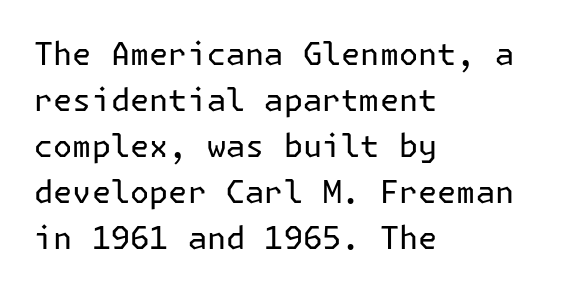
The image shows 32 px regular-weight sans-serif type, upright; set left-aligned, normal line spacing (1.44x), normal letter spacing, not underlined; low stroke contrast and a medium x-height.
